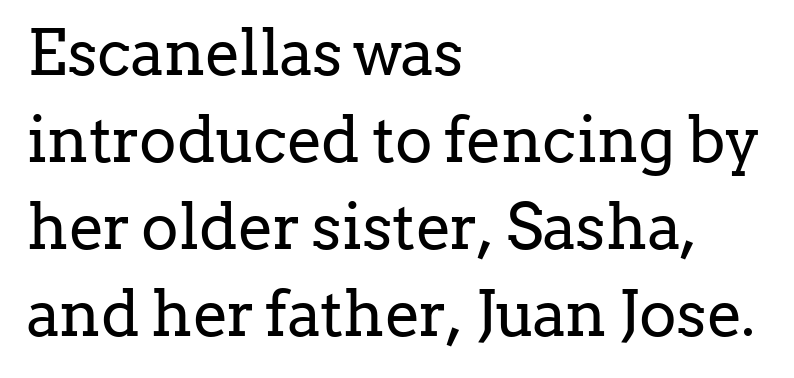
Q: Is the text bold? A: No.
Q: Is the text italic (slanted)? A: No, it is upright.
Q: Is the typeface a serif or a sans-serif typeface? A: Serif.
Q: Is the text underlined? A: No.
Q: How is the paragraph aligned? A: Left-aligned.
Q: Is the spacing between letters normal or unusually wide? A: Normal.
Q: Is the spacing between lines tight, normal or loose? A: Normal.
Q: Width (condensed, normal, or wide)? A: Normal.
Q: Stroke contrast? A: Low.
Q: x-height? A: Medium.
Q: Monospaced? A: No.
